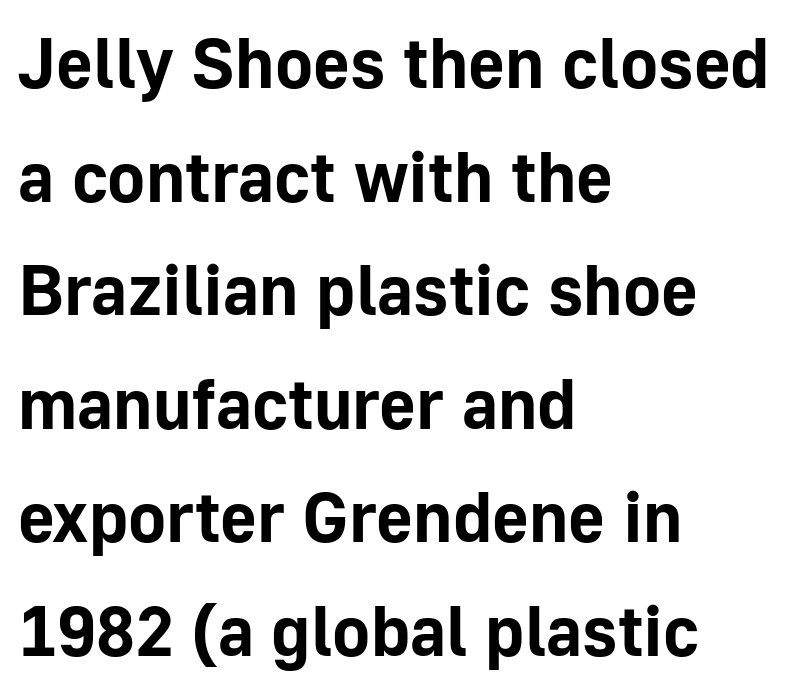
Proportional: the letters do not fall into vertical columns. If you drew a line through each stem, it would be perfectly vertical. Compared with an ordinary text face, these strokes are far heavier — a full bold. Honestly, there is no underline to notice here at all. Between one letter and the next there's only the usual sliver of space.
